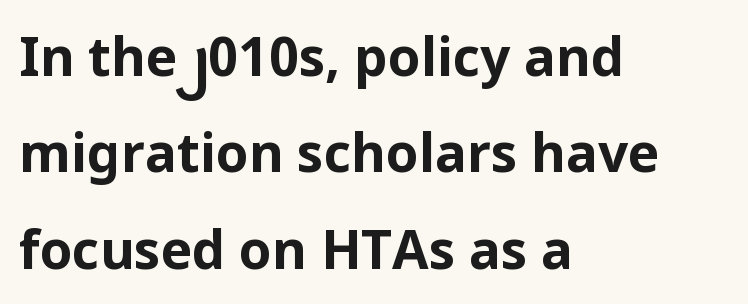
{"serif": "no", "italic": "no", "bold": "yes", "weight": "bold", "width": "normal", "stroke_contrast": "low", "x_height": "medium", "monospaced": "no", "underline": "no", "align": "left", "line_spacing_ratio": 1.82, "letter_spacing": "normal", "letter_spacing_em": 0.0, "glyph_px": 53}
